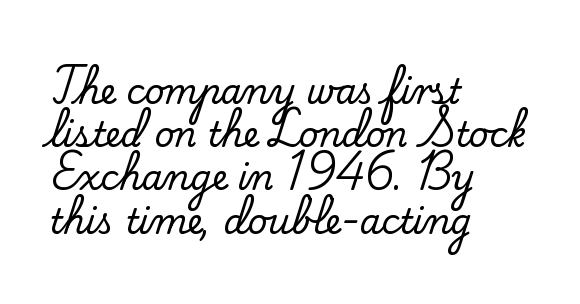
Q: Is the text italic (slanted)? A: Yes.
Q: Is the typeface a serif or a sans-serif typeface? A: Serif.
Q: Is the text underlined? A: No.
Q: How is the paragraph aligned? A: Left-aligned.
Q: Is the spacing between letters normal or unusually wide? A: Normal.
Q: Is the spacing between lines tight, normal or loose? A: Normal.
Q: Width (condensed, normal, or wide)? A: Normal.
Q: Stroke contrast? A: Low.
Q: x-height? A: Small.
Q: Monospaced? A: No.
